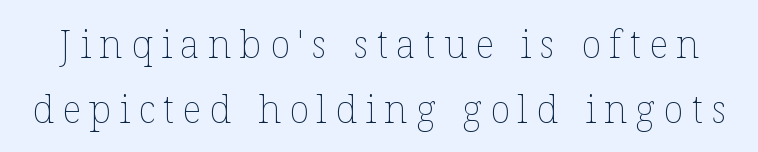
Tall strokes in this sample are plumb rather than angled. Bold? No — there's no thickening of the strokes. Think of a printed novel: that variable character pitch is what you see here. Regarding leading, the lines here are spaced in the standard way.
